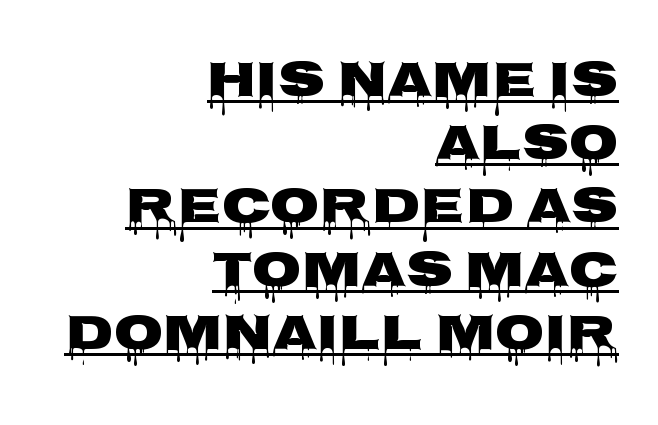
Q: Is the text bold? A: Yes.
Q: Is the text italic (slanted)? A: No, it is upright.
Q: Is the typeface a serif or a sans-serif typeface? A: Sans-serif.
Q: Is the text underlined? A: Yes.
Q: How is the paragraph aligned? A: Right-aligned.
Q: Is the spacing between letters normal or unusually wide? A: Normal.
Q: Width (condensed, normal, or wide)? A: Wide.
Q: Stroke contrast? A: Low.
Q: x-height? A: Large.
Q: Monospaced? A: No.
